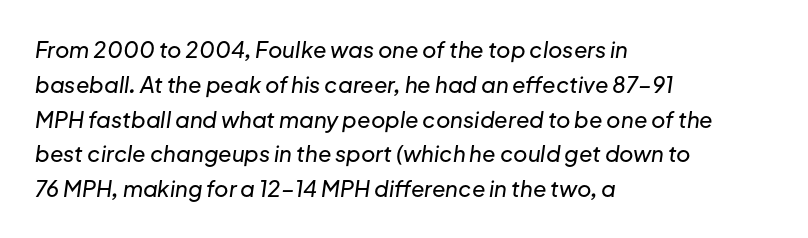
Q: Is the text italic (slanted)? A: Yes, it leans right by about 8 degrees.
Q: Is the text underlined? A: No.
Q: How is the paragraph aligned? A: Left-aligned.
Q: Is the spacing between letters normal or unusually wide? A: Normal.
Q: Is the spacing between lines tight, normal or loose? A: Normal.
